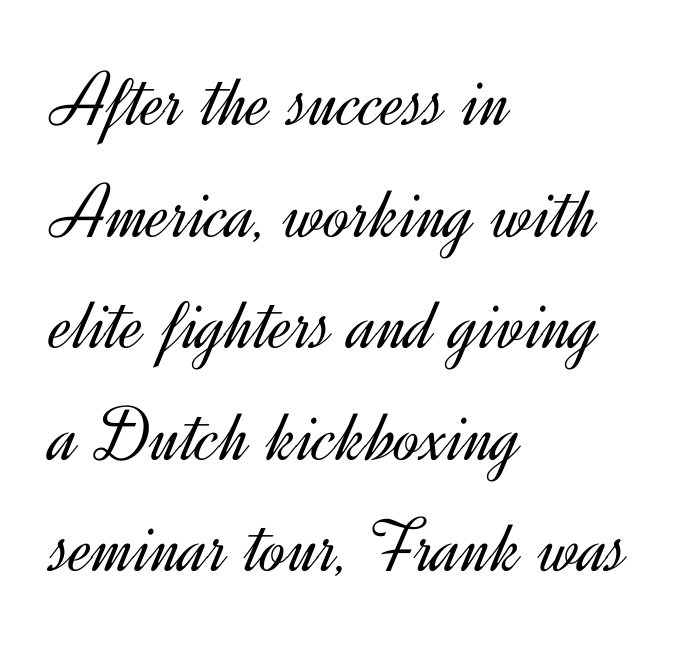
Here the designer chose a conventional face with non-uniform glyph widths. Tracking here is standard; glyphs follow each other at the usual distance. Has an underline been added? It has not. This block has exactly the height ordinary leading produces.
